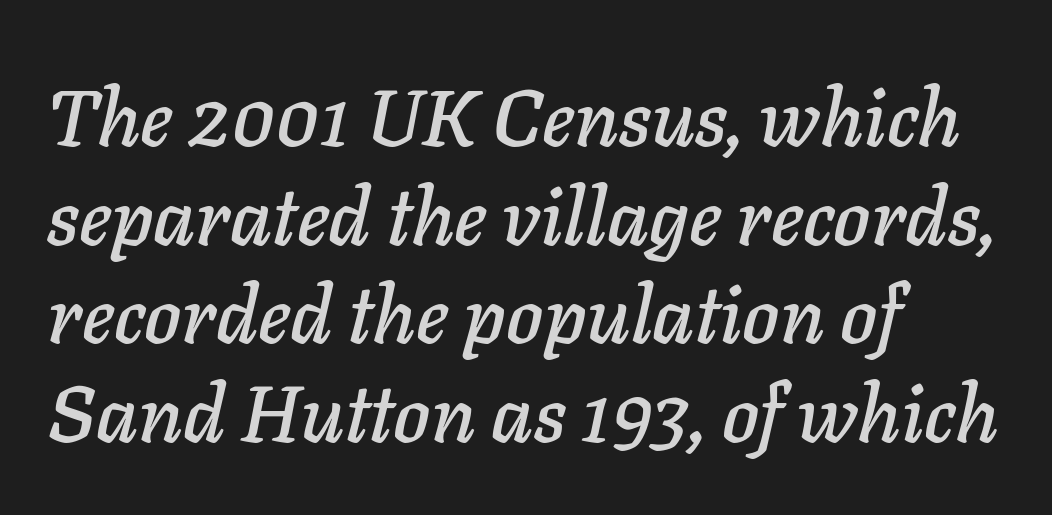
The image shows 79 px text type, italic (leaning right); set left-aligned, normal line spacing (1.25x), normal letter spacing, not underlined; low stroke contrast and a medium x-height.
